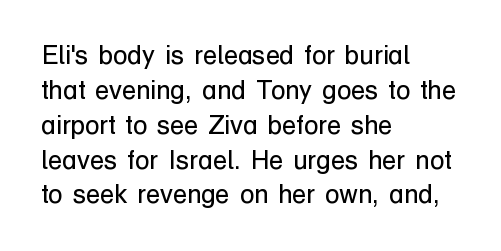
{"italic": "no", "bold": "no", "underline": "no", "align": "left", "line_spacing": "normal", "line_spacing_ratio": 1.34, "letter_spacing": "normal", "letter_spacing_em": 0.0, "glyph_px": 26}
